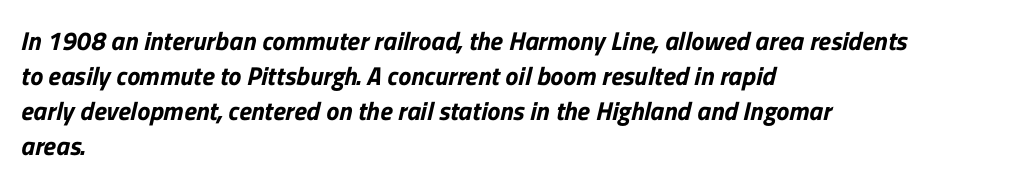
{"underline": "no", "align": "left", "line_spacing": "normal", "line_spacing_ratio": 1.34, "letter_spacing": "normal", "letter_spacing_em": 0.0, "glyph_px": 26}
